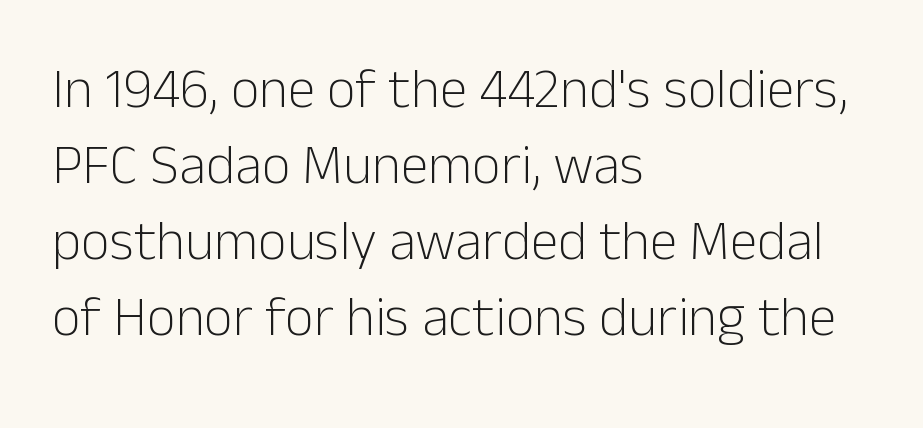
Q: Is the text bold? A: No.
Q: Is the text italic (slanted)? A: No, it is upright.
Q: Is the typeface a serif or a sans-serif typeface? A: Sans-serif.
Q: Is the text underlined? A: No.
Q: How is the paragraph aligned? A: Left-aligned.
Q: Is the spacing between letters normal or unusually wide? A: Normal.
Q: Is the spacing between lines tight, normal or loose? A: Normal.
Q: Width (condensed, normal, or wide)? A: Normal.
Q: Stroke contrast? A: Low.
Q: x-height? A: Medium.
Q: Monospaced? A: No.
